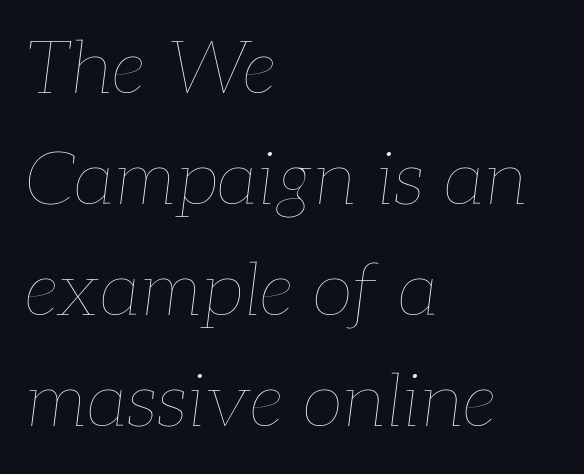
{"italic": "yes", "lean": "right", "slant_degrees": 7, "bold": "no", "weight": "thin", "width": "normal", "stroke_contrast": "low", "x_height": "medium", "monospaced": "no", "underline": "no", "align": "left", "line_spacing": "normal", "line_spacing_ratio": 1.48, "letter_spacing": "normal", "letter_spacing_em": 0.0, "glyph_px": 75}
